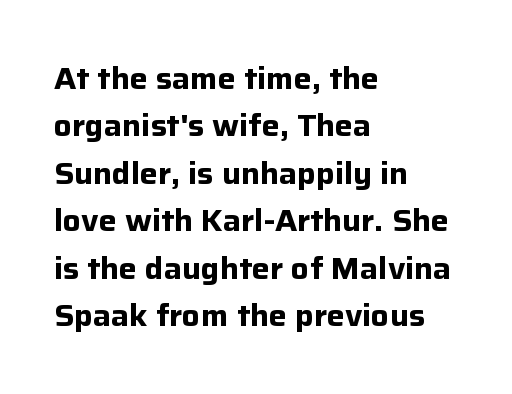
A typesetter would call this zero additional tracking. Interline gaps are of average width in this sample. These lines are rendered in a variable-pitch font. This sample uses an upright cut, with every glyph sitting square on the baseline.
